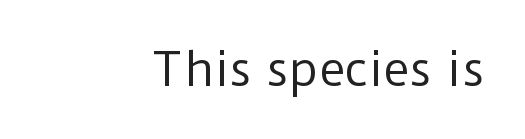
Q: Is the text bold? A: No.
Q: Is the text italic (slanted)? A: No, it is upright.
Q: Is the typeface a serif or a sans-serif typeface? A: Sans-serif.
Q: Is the text underlined? A: No.
Q: Is the spacing between letters normal or unusually wide? A: Normal.
Q: Width (condensed, normal, or wide)? A: Normal.
Q: Stroke contrast? A: Low.
Q: x-height? A: Medium.
Q: Monospaced? A: No.
